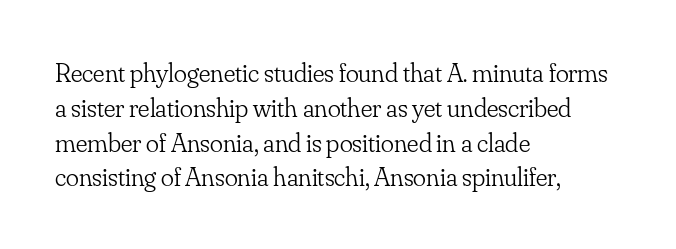
{"italic": "no", "bold": "no", "underline": "no", "align": "left", "line_spacing": "normal", "line_spacing_ratio": 1.29, "letter_spacing": "normal", "letter_spacing_em": 0.0, "glyph_px": 27}
